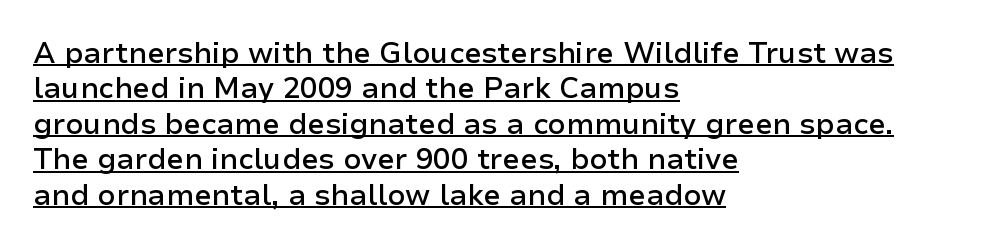
Tracking here is standard; glyphs follow each other at the usual distance. I'd call this a sans setting — the letters go barefoot. It's the straight-up-and-down kind of type. The strokes are fattened partway — semibold, not bold. Think of a printed novel: that variable character pitch is what you see here.
